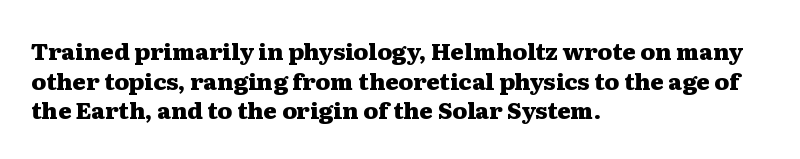
Is there any slant? The stems are plumb. Nothing unusual about the tracking: characters are spaced as the font intends. These words are printed bold, with thick strokes throughout. Evenly set lines give the paragraph a standard silhouette.
